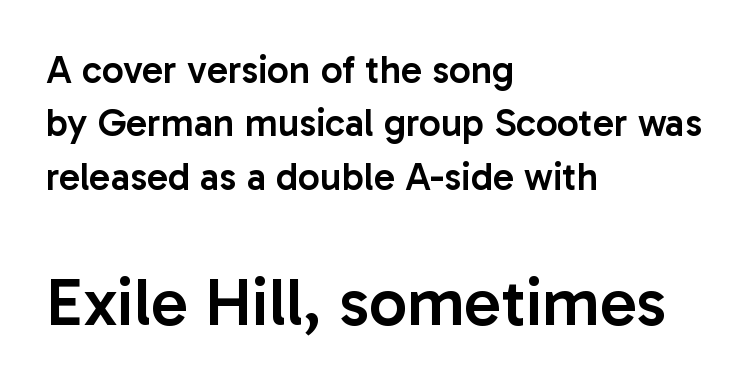
{"serif": "no", "italic": "no", "bold": "semi", "weight": "semibold", "width": "normal", "stroke_contrast": "low", "x_height": "medium", "monospaced": "no", "underline": "no", "align": "left", "line_spacing": "normal", "line_spacing_ratio": 1.37, "letter_spacing": "normal", "letter_spacing_em": 0.0, "larger_block": "second", "size_ratio": 1.74, "glyph_px": 68}
